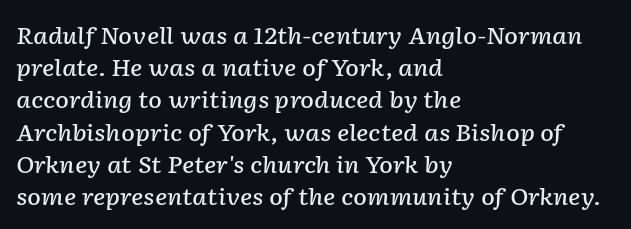
The image shows 23 px text type, italic (leaning right); set left-aligned, normal line spacing (1.4x), normal letter spacing, not underlined.
